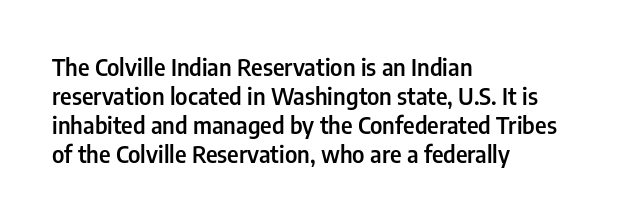
These lines keep a tight, regular rhythm from letter to letter. Horizontally, the lines are justified to the leading edge only. Normally led — the rows are evenly, conventionally spaced. The axis of the letterforms is exactly vertical. Bold? Not quite — semibold, heavier than regular but stopping short.
